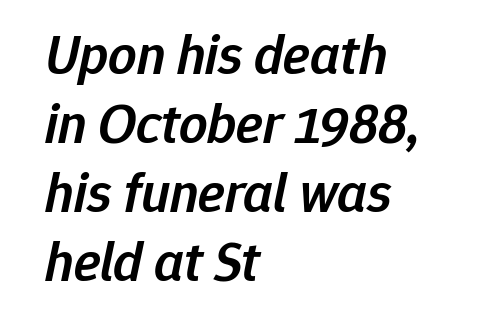
The image shows 56 px semibold type, italic (leaning right); set left-aligned, line spacing 1.23x, normal letter spacing, not underlined; low stroke contrast and a medium x-height.
